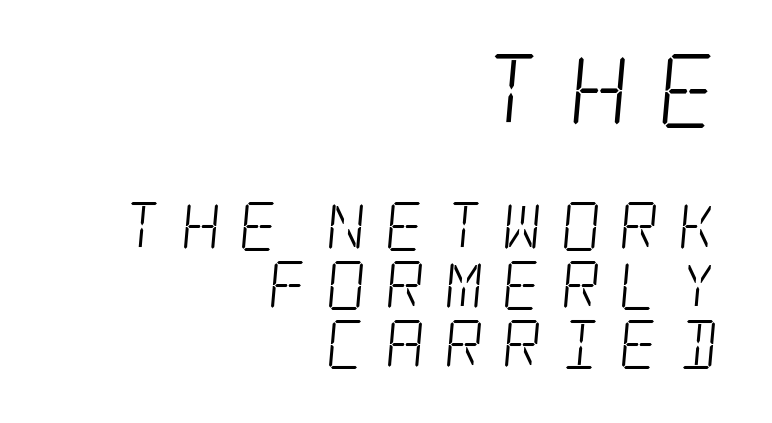
{"serif": "yes", "bold": "no", "weight": "light", "width": "condensed", "stroke_contrast": "low", "x_height": "large", "underline": "no", "align": "right", "line_spacing_ratio": 1.2, "letter_spacing": "wide", "letter_spacing_em": 0.38, "larger_block": "first", "size_ratio": 1.51, "glyph_px": 74}
